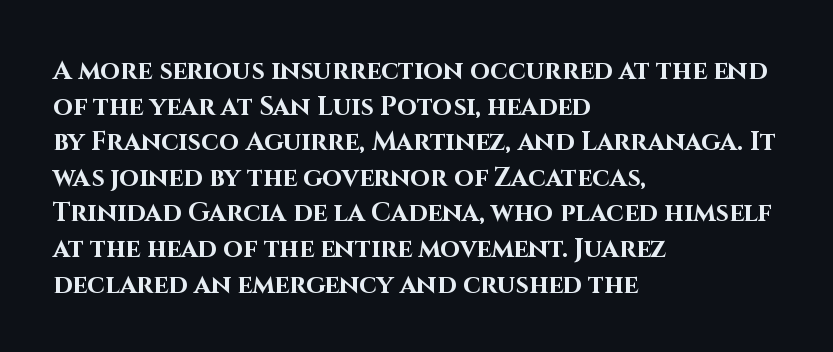
Q: Is the text bold? A: Yes.
Q: Is the text italic (slanted)? A: No, it is upright.
Q: Is the text underlined? A: No.
Q: How is the paragraph aligned? A: Left-aligned.
Q: Is the spacing between letters normal or unusually wide? A: Normal.
Q: Is the spacing between lines tight, normal or loose? A: Normal.
